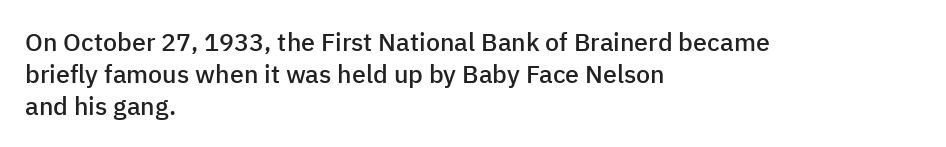
{"italic": "no", "bold": "semi", "underline": "no", "align": "left", "line_spacing": "normal", "line_spacing_ratio": 1.28, "letter_spacing": "normal", "letter_spacing_em": 0.0, "glyph_px": 25}
